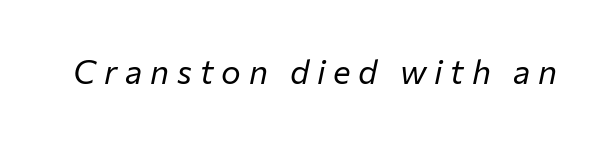
The image shows 33 px regular-weight type, italic (leaning right); set unusually wide letter spacing (+0.24 em), not underlined; low stroke contrast and a medium x-height.
